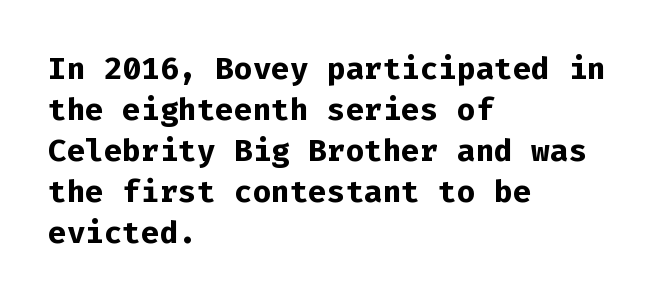
{"serif": "no", "italic": "no", "bold": "yes", "weight": "bold", "width": "normal", "stroke_contrast": "low", "x_height": "medium", "monospaced": "yes", "underline": "no", "align": "left", "line_spacing": "normal", "line_spacing_ratio": 1.32, "letter_spacing": "normal", "letter_spacing_em": 0.0, "glyph_px": 31}
